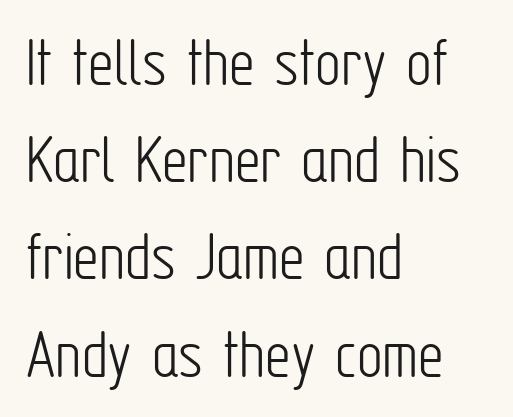
{"serif": "no", "italic": "no", "bold": "no", "weight": "light", "width": "condensed", "stroke_contrast": "low", "x_height": "medium", "monospaced": "no", "underline": "no", "align": "left", "line_spacing": "normal", "line_spacing_ratio": 1.35, "letter_spacing": "normal", "letter_spacing_em": 0.0, "glyph_px": 72}
